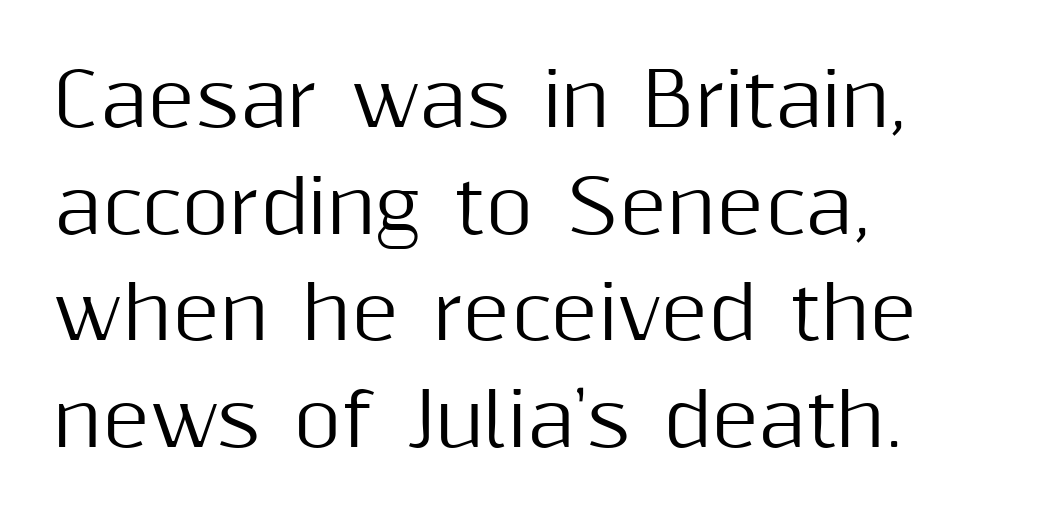
No feet cap the strokes, marking this as sans-serif type. Notice how the passage keeps a crisp vertical edge on the left only. Is this a fixed-width face? No — the glyphs have proportional, varying widths. Inter-character spacing is left at the font's built-in metrics. Notice how descenders clear the ascenders below comfortably — that's standard leading. Check the space under the baseline: it is left empty.
